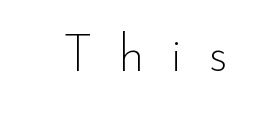
Spacing verdict: proportional, widths tailored to each character. Nope, not italic — everything's standing straight. Nope, no serifs anywhere on these letters. The typesetting does not lean heavy: it is not bold. The baseline area is clear. How are the letters spaced? Widely, with obvious added tracking.
